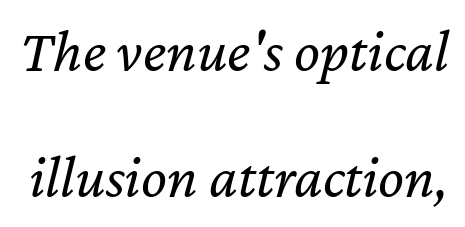
The image shows 61 px regular-weight type, italic (leaning right); set loose line spacing (2.06x), normal letter spacing, not underlined; low stroke contrast and a medium x-height.
